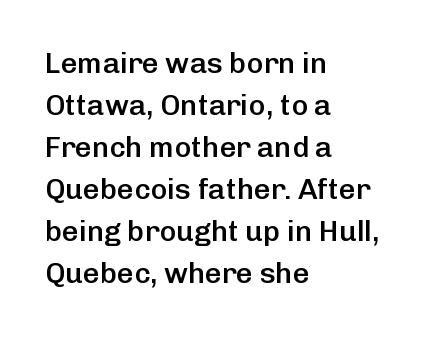
How heavy is the stroke? Medium-heavy — a semibold, shy of bold. Each word holds together tightly as a unit, with standard inter-letter gaps. The letters stand straight up with perfectly vertical stems. Horizontal bands of white between lines are of average thickness.
